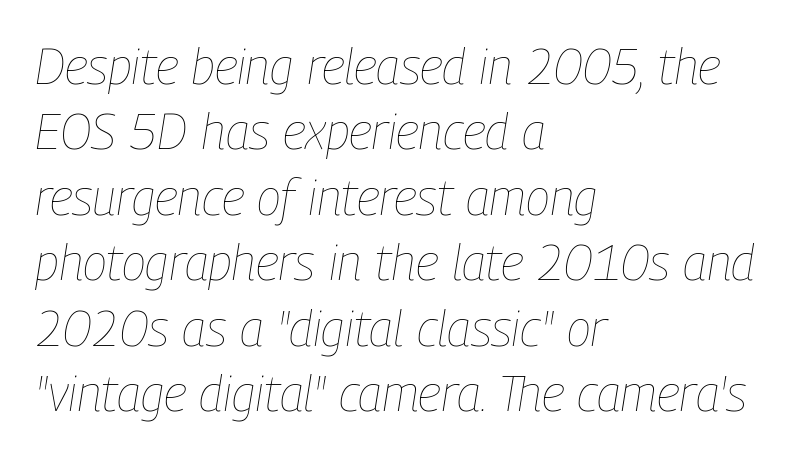
You can tell it's italic because the verticals aren't actually vertical. Bare-footed words on every line. A typesetter would call this leading conventional body-copy spacing. Here the designer chose a conventional face with non-uniform glyph widths.
